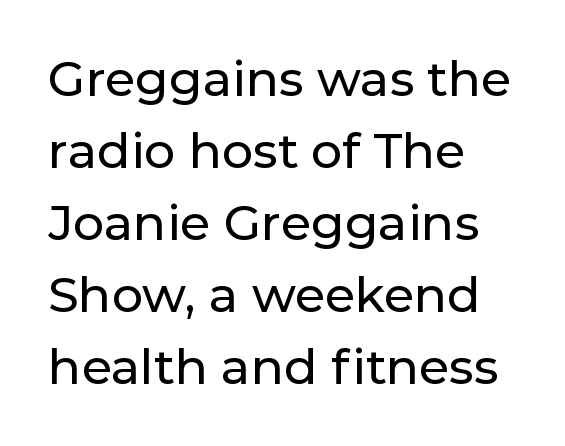
Q: Is the text italic (slanted)? A: No, it is upright.
Q: Is the typeface a serif or a sans-serif typeface? A: Sans-serif.
Q: Is the text underlined? A: No.
Q: How is the paragraph aligned? A: Left-aligned.
Q: Is the spacing between letters normal or unusually wide? A: Normal.
Q: Is the spacing between lines tight, normal or loose? A: Normal.
Q: Width (condensed, normal, or wide)? A: Normal.
Q: Stroke contrast? A: Low.
Q: x-height? A: Medium.
Q: Monospaced? A: No.
